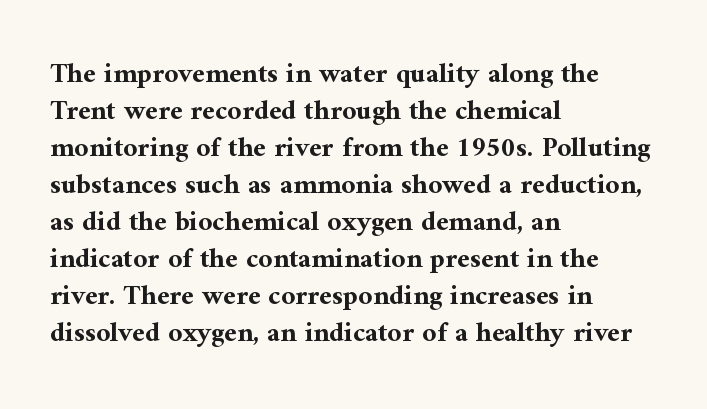
Lines of text with bare space underneath. The rendering uses natural spacing where letterforms have individual widths. Layout note: lines flush left. This sample uses plain, unmodified letter spacing. The rows are spaced the way most documents space them. Unlike italic type, these characters show no tilt at all.
